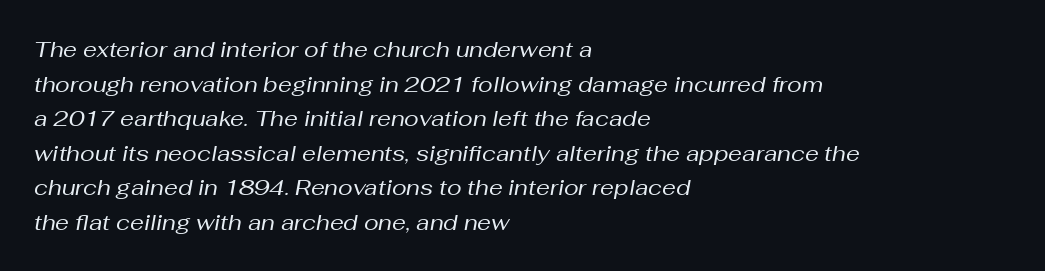
Horizontal bands of white between lines are of average thickness. Reading down the block, your eye returns to a fixed left position each line. Here the glyphs are tracked normally, forming tight word shapes. The face used here has a pronounced slope to its letters.
